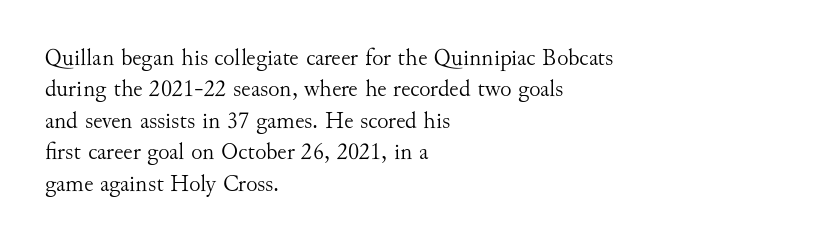
The image shows 24 px text type, upright; set left-aligned, normal line spacing (1.31x), normal letter spacing, not underlined.
